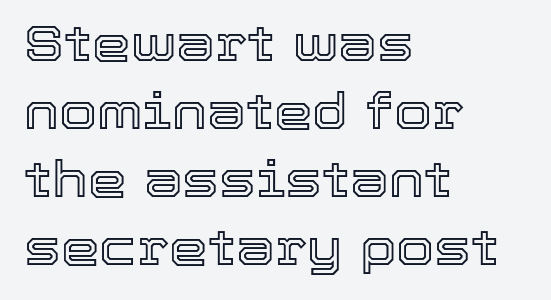
{"italic": "no", "width": "normal", "x_height": "medium", "monospaced": "no", "underline": "no", "align": "left", "line_spacing": "normal", "line_spacing_ratio": 1.39, "letter_spacing": "normal", "letter_spacing_em": 0.0, "glyph_px": 49}
